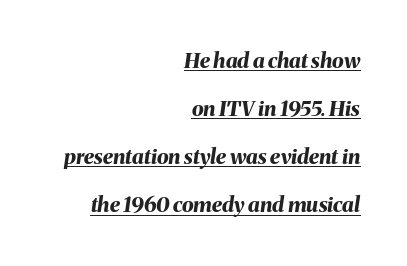
{"italic": "yes", "lean": "right", "slant_degrees": 8, "bold": "yes", "underline": "yes", "align": "right", "line_spacing": "loose", "line_spacing_ratio": 2.29, "letter_spacing": "normal", "letter_spacing_em": 0.0, "glyph_px": 21}
